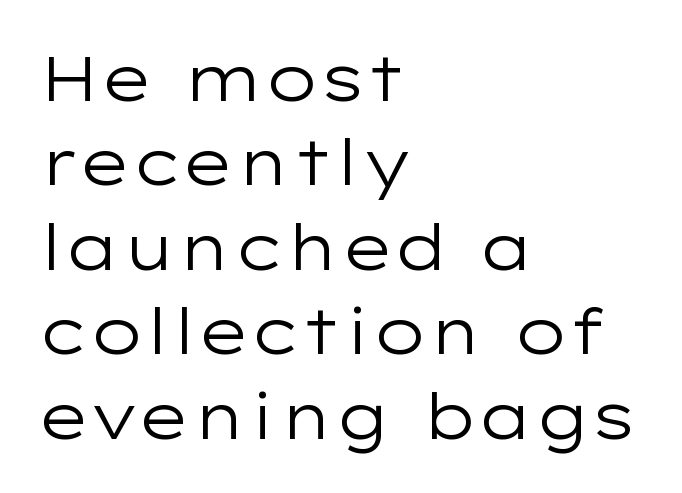
{"serif": "no", "italic": "no", "bold": "no", "weight": "regular", "width": "wide", "stroke_contrast": "low", "x_height": "medium", "monospaced": "no", "underline": "no", "align": "left", "line_spacing": "normal", "line_spacing_ratio": 1.34, "letter_spacing": "normal", "letter_spacing_em": 0.0, "glyph_px": 63}
